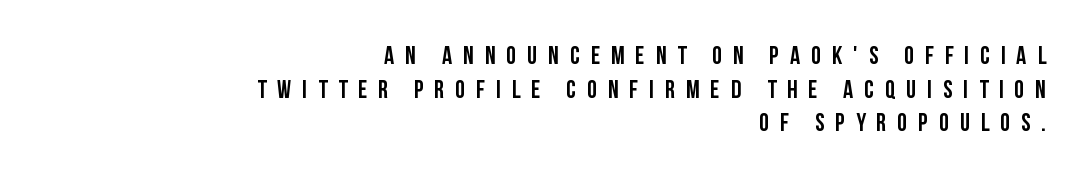
{"italic": "no", "bold": "yes", "underline": "no", "align": "right", "line_spacing": "normal", "line_spacing_ratio": 1.35, "letter_spacing": "wide", "letter_spacing_em": 0.44, "glyph_px": 25}
